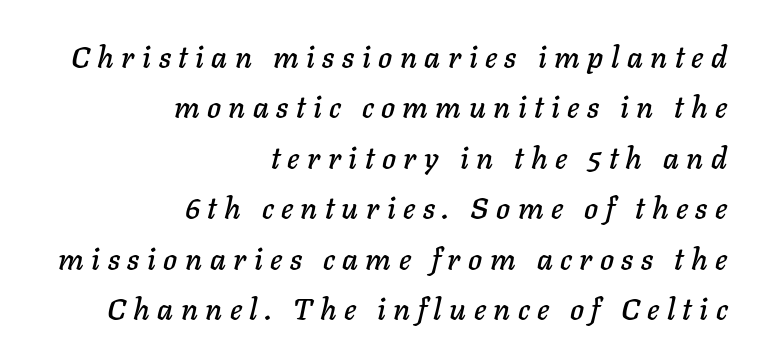
{"italic": "yes", "lean": "right", "slant_degrees": 11, "width": "normal", "stroke_contrast": "low", "x_height": "medium", "monospaced": "no", "underline": "no", "align": "right", "line_spacing": "normal", "line_spacing_ratio": 1.68, "letter_spacing": "wide", "letter_spacing_em": 0.25, "glyph_px": 30}
